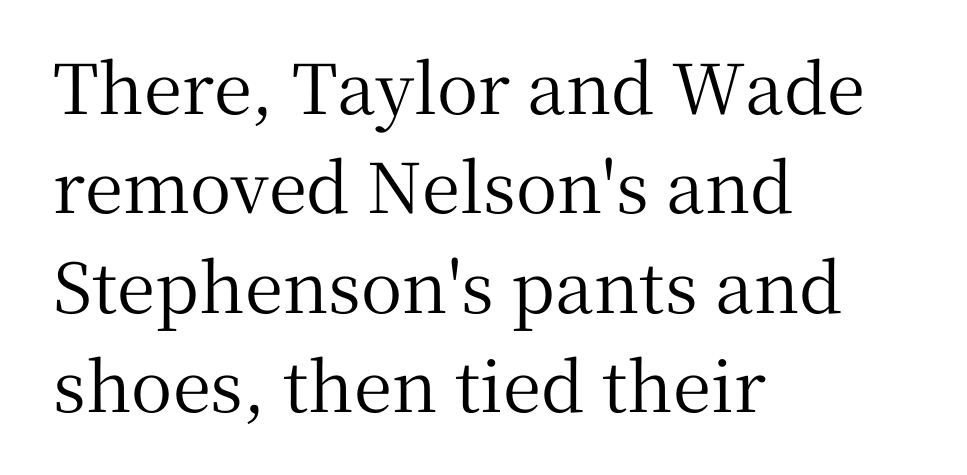
The image shows 69 px serif type, upright; set left-aligned, normal line spacing (1.44x), normal letter spacing, not underlined; medium stroke contrast and a medium x-height.
